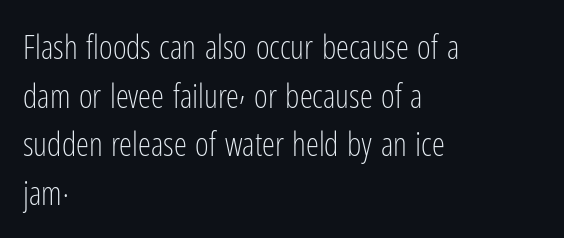
The image shows 33 px light, condensed sans-serif type, upright; set left-aligned, normal line spacing (1.47x), normal letter spacing, not underlined; low stroke contrast and a medium x-height.
